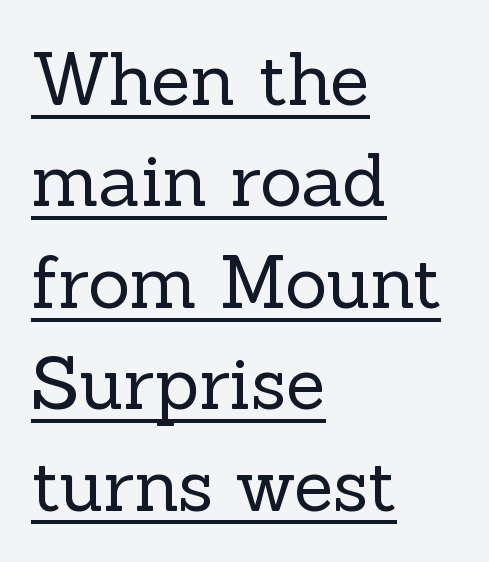
The image shows 73 px regular-weight serif type, upright; set left-aligned, normal line spacing (1.39x), normal letter spacing, underlined; a medium x-height.
